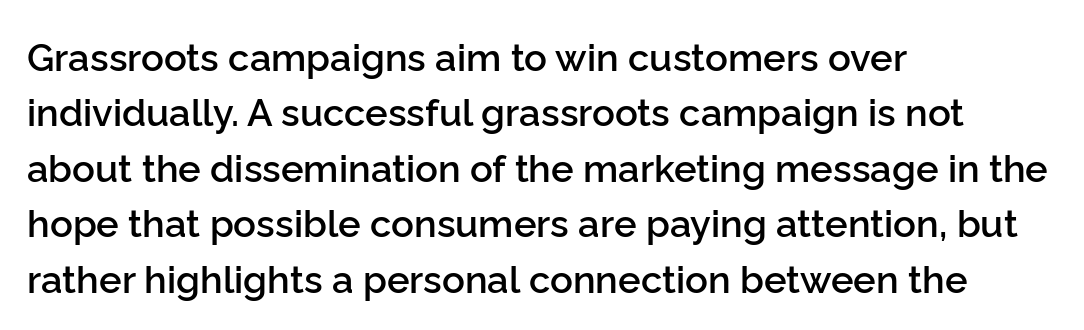
Proportional: the letters do not fall into vertical columns. Moderately thickened strokes mark this as semibold type. Is the block centered? No — it sits flush against the left margin. Vertical strokes here are truly vertical. Check the space under the baseline: it is left empty. Does extra space separate the letters? No, they use regular spacing.
